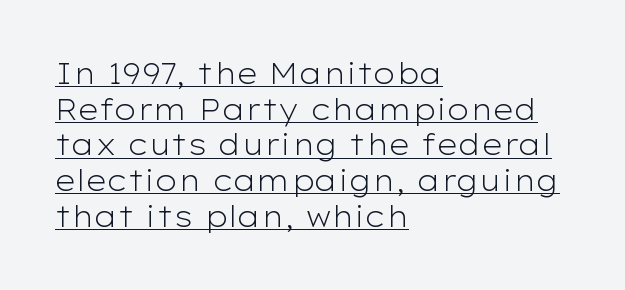
Q: Is the text bold? A: No.
Q: Is the text italic (slanted)? A: No, it is upright.
Q: Is the typeface a serif or a sans-serif typeface? A: Sans-serif.
Q: Is the text underlined? A: Yes.
Q: How is the paragraph aligned? A: Left-aligned.
Q: Is the spacing between letters normal or unusually wide? A: Normal.
Q: Width (condensed, normal, or wide)? A: Wide.
Q: Stroke contrast? A: Low.
Q: x-height? A: Medium.
Q: Monospaced? A: No.
